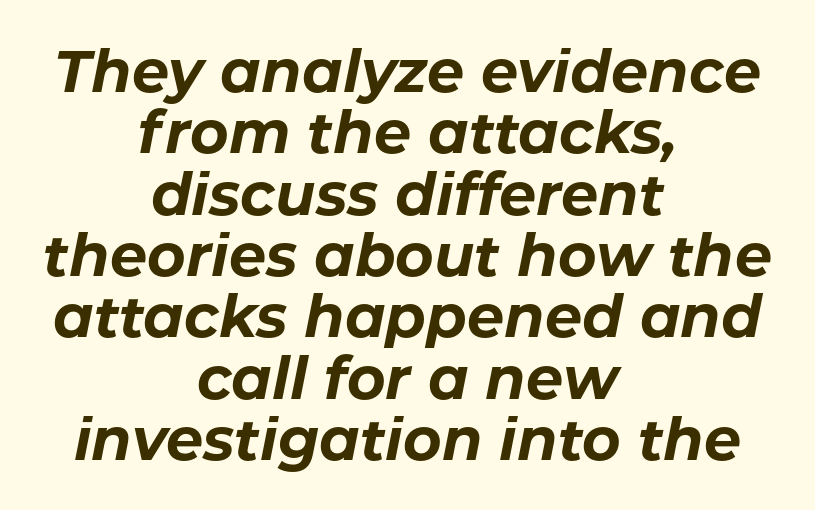
{"italic": "yes", "lean": "right", "slant_degrees": 11, "bold": "yes", "weight": "bold", "width": "normal", "stroke_contrast": "low", "x_height": "medium", "monospaced": "no", "underline": "no", "align": "center", "line_spacing": "tight", "line_spacing_ratio": 1.04, "letter_spacing": "normal", "letter_spacing_em": 0.0, "glyph_px": 59}
